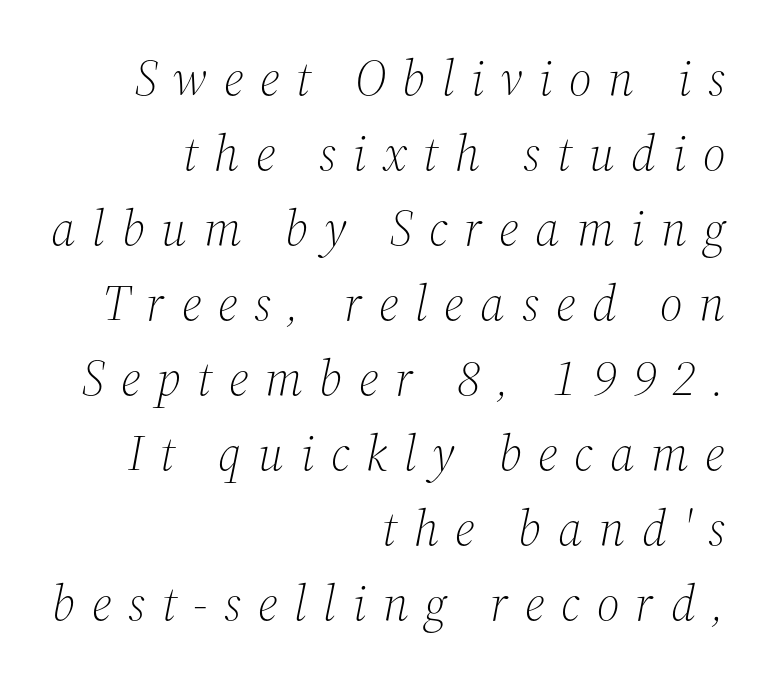
{"serif": "yes", "italic": "yes", "lean": "right", "slant_degrees": 12, "bold": "no", "weight": "light", "width": "normal", "stroke_contrast": "medium", "x_height": "medium", "monospaced": "no", "underline": "no", "align": "right", "line_spacing": "normal", "line_spacing_ratio": 1.5, "letter_spacing": "wide", "letter_spacing_em": 0.33, "glyph_px": 50}
